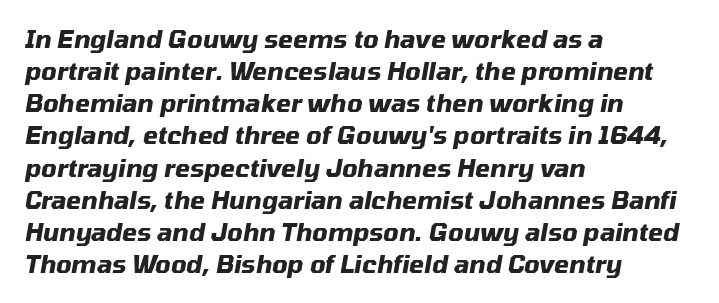
Q: Is the text bold? A: Yes.
Q: Is the text italic (slanted)? A: Yes, it leans right by about 10 degrees.
Q: Is the text underlined? A: No.
Q: How is the paragraph aligned? A: Left-aligned.
Q: Is the spacing between letters normal or unusually wide? A: Normal.
Q: Is the spacing between lines tight, normal or loose? A: Normal.
